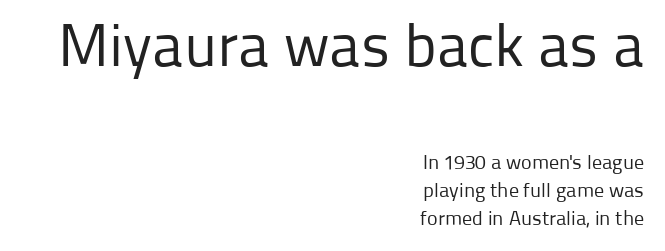
Compared with typical body copy, the letter spacing here is the same. The first block has been scaled up relative to the second. Every stem runs plumb, perpendicular to the baseline. The compositor pushed each line to the right boundary. The face looks like a standard text weight, possibly lighter. Honestly, there is no underline to notice here at all.
